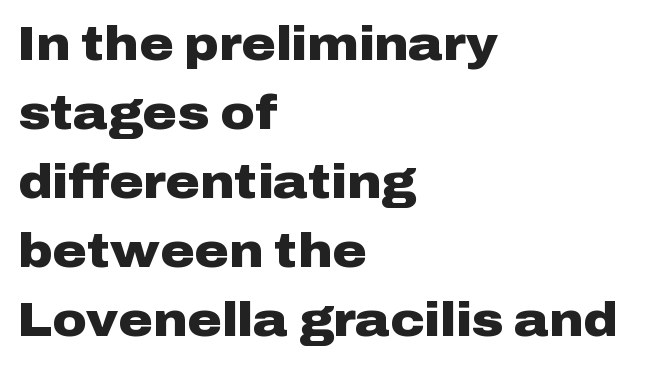
Q: Is the text bold? A: Yes.
Q: Is the text italic (slanted)? A: No, it is upright.
Q: Is the typeface a serif or a sans-serif typeface? A: Sans-serif.
Q: Is the text underlined? A: No.
Q: How is the paragraph aligned? A: Left-aligned.
Q: Is the spacing between letters normal or unusually wide? A: Normal.
Q: Is the spacing between lines tight, normal or loose? A: Normal.
Q: Width (condensed, normal, or wide)? A: Wide.
Q: Stroke contrast? A: Low.
Q: x-height? A: Medium.
Q: Monospaced? A: No.
